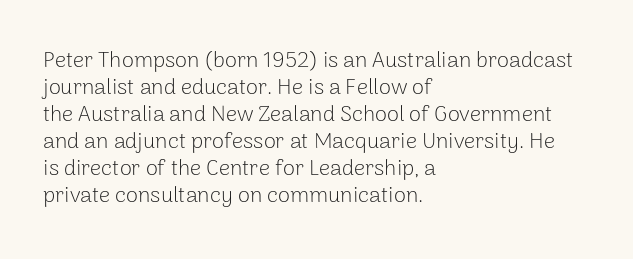
{"italic": "no", "bold": "no", "underline": "no", "align": "left", "line_spacing_ratio": 1.23, "letter_spacing": "normal", "letter_spacing_em": 0.0, "glyph_px": 22}
